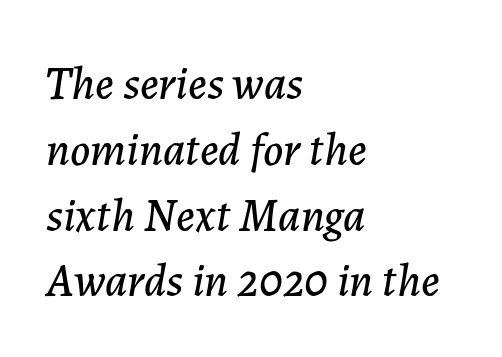
{"italic": "yes", "lean": "right", "slant_degrees": 7, "width": "normal", "stroke_contrast": "low", "x_height": "medium", "monospaced": "no", "underline": "no", "align": "left", "line_spacing": "normal", "line_spacing_ratio": 1.43, "letter_spacing": "normal", "letter_spacing_em": 0.0, "glyph_px": 46}
